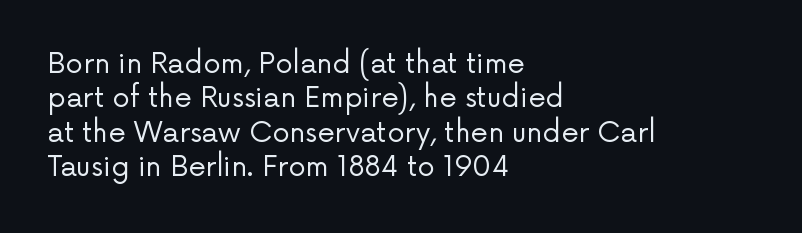
The line texture is even and compact thanks to regular tracking. Is the type heavy? It reads as light-to-regular instead. The typography opts for an upright posture over an oblique one. The foot of each line stays bare and open. The lines are quadded left. Think of a printed novel: that variable character pitch is what you see here.
